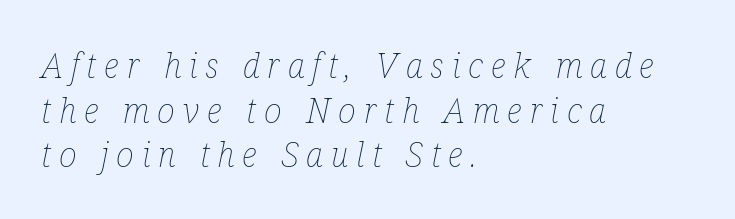
The image shows 34 px thin, condensed type, italic (leaning right); set left-aligned, normal line spacing (1.31x), unusually wide letter spacing (+0.23 em), not underlined; low stroke contrast and a medium x-height.
